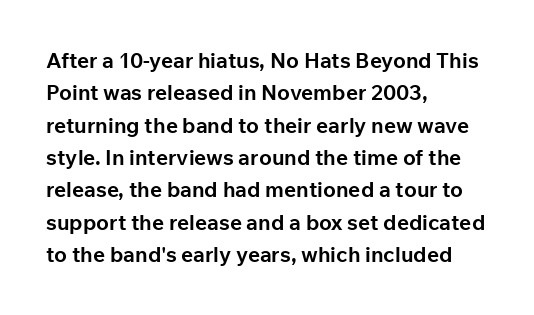
The image shows 21 px bold type, upright; set left-aligned, normal line spacing (1.54x), normal letter spacing, not underlined.
